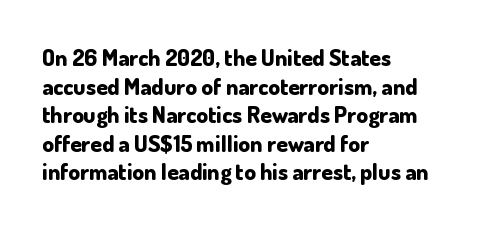
The image shows 23 px bold type, upright; set left-aligned, line spacing 1.24x, normal letter spacing, not underlined.
